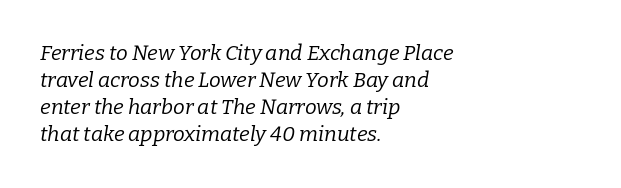
Tall strokes in this sample are angled rather than plumb. Glyph-to-glyph distance matches everyday printed text. Each new line begins a customary step beneath the previous one. The paragraph shown leans on its left margin.
